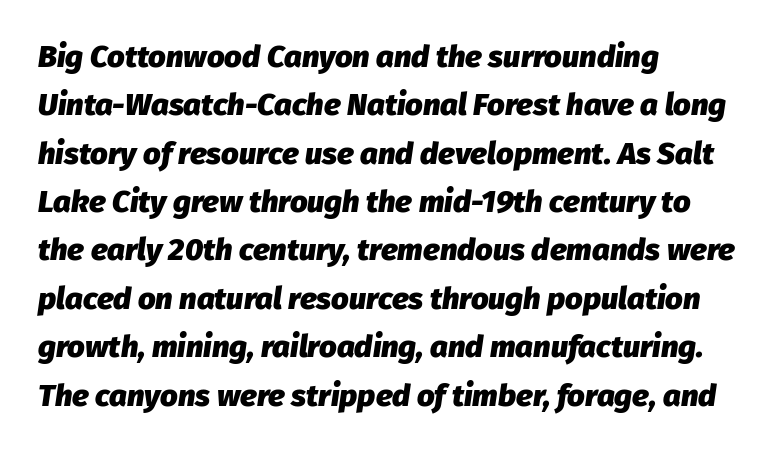
The rendering uses natural spacing where letterforms have individual widths. The block of text has a typical density, with ordinary space between rows. These lines carry a lot of weight — the face is fully bold. A student would call this left alignment; a typographer would say flush left, rag right. In terms of posture, this sample is oblique. Any mark beneath the type? The region is blank.
